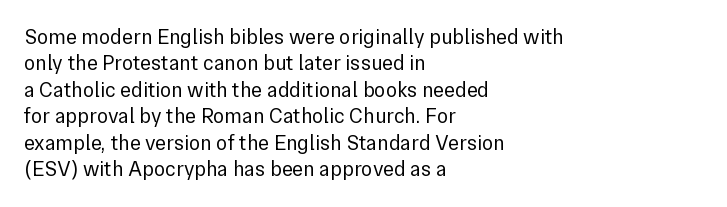
The rendering uses a moderate line-height, typical for paragraphs. Only glyphs here, with clear space below each row. The passage is arranged the way most books set body copy — flush left. Spacing between characters is what you'd get straight out of the box.
